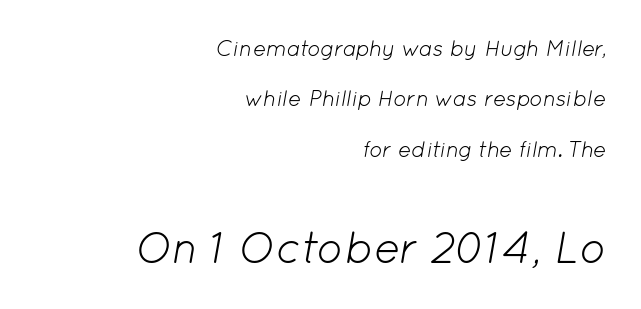
Weight: regular or lighter. No word sits above an underline. The letters advance in unequal steps, a hallmark of proportional type. The face used here has a pronounced slope to its letters. Caption: standard tracking, unaltered.
